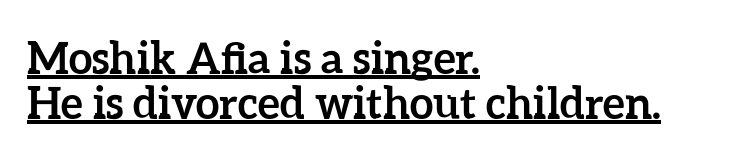
The image shows 43 px semibold type, upright; set left-aligned, tight line spacing (1.04x), normal letter spacing, underlined; low stroke contrast and a medium x-height.
